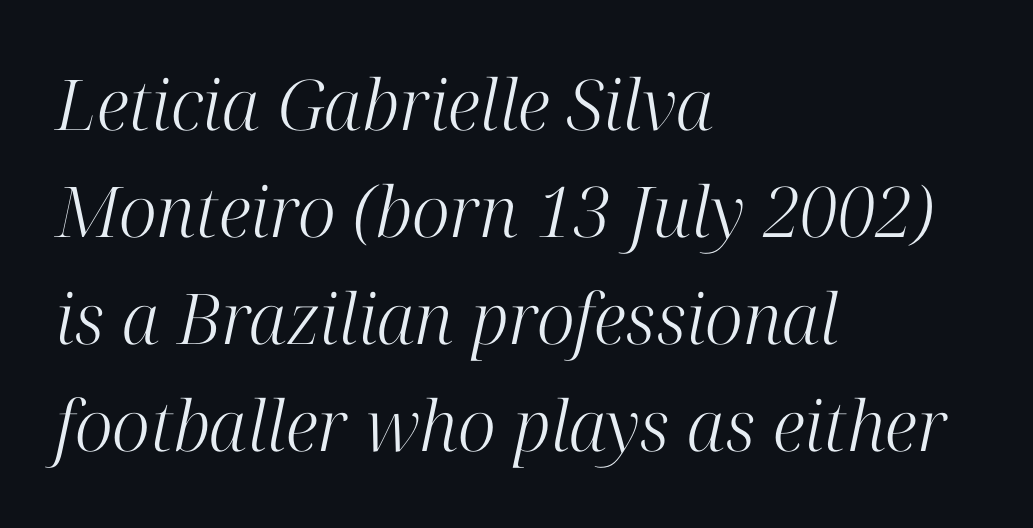
The image shows 70 px light serif type, italic (leaning right); set left-aligned, normal line spacing (1.53x), normal letter spacing, not underlined; high stroke contrast and a medium x-height.
